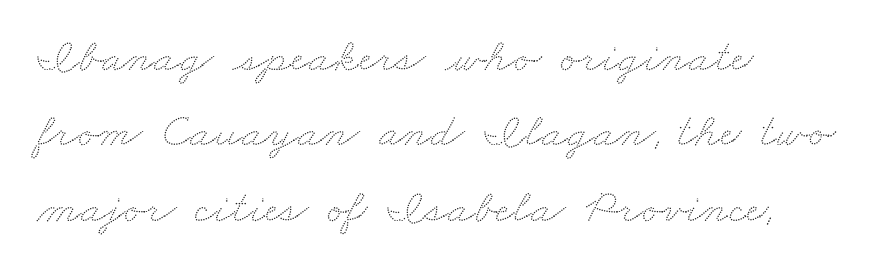
The rendering uses natural spacing where letterforms have individual widths. Check under the words: just untouched page. The lines sit at an ordinary, default distance from one another. Students, note that the glyphs here touch the page at normal intervals. Alignment: flush left.
